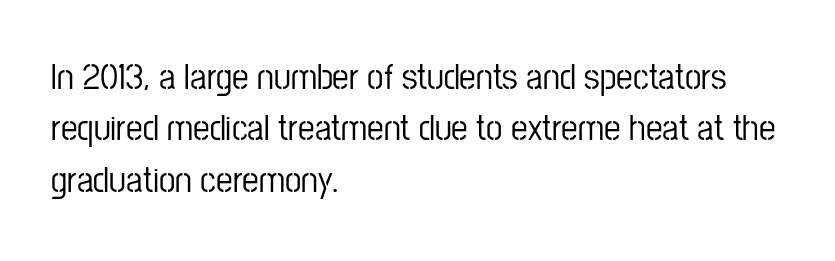
Here the glyphs are tracked normally, forming tight word shapes. When letters stand straight like this, we call the style roman or upright. The glyphs are unaccompanied by any horizontal stroke below them. Does the type have serifs? No, each stem ends abruptly. A typesetter would call this proportional, since set widths differ per character. Compared with a centered layout, this one pins lines to the left instead.
